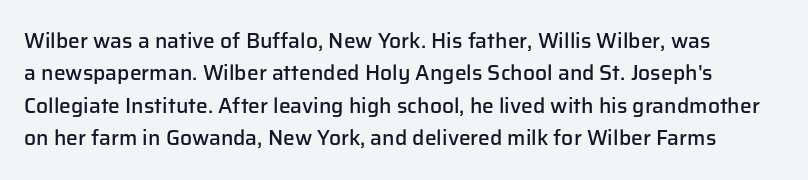
The image shows 21 px text type, upright; set normal line spacing (1.54x), normal letter spacing, not underlined.
